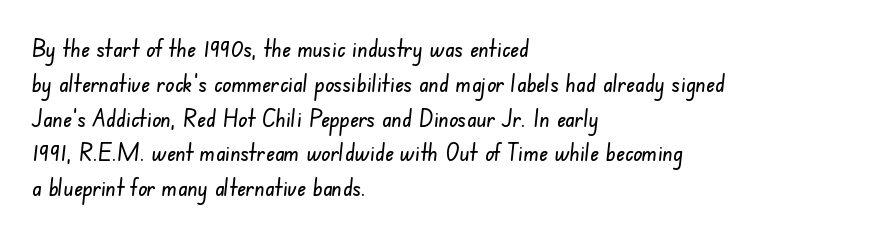
Line starts are locked; line ends wander. Does the leading feel generous? No, just average. Only glyphs here, with clear space below each row. This rendering leaves character spacing at its baseline value.
